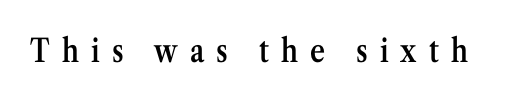
Bare-footed words on every line. Typographically, this falls in the serif category. Characters follow at a spacing far wider than the type designer built in. Heft: intermediate — a semibold. Varying glyph widths throughout — classic text-font behaviour. A roman cut, with each character standing at attention.
